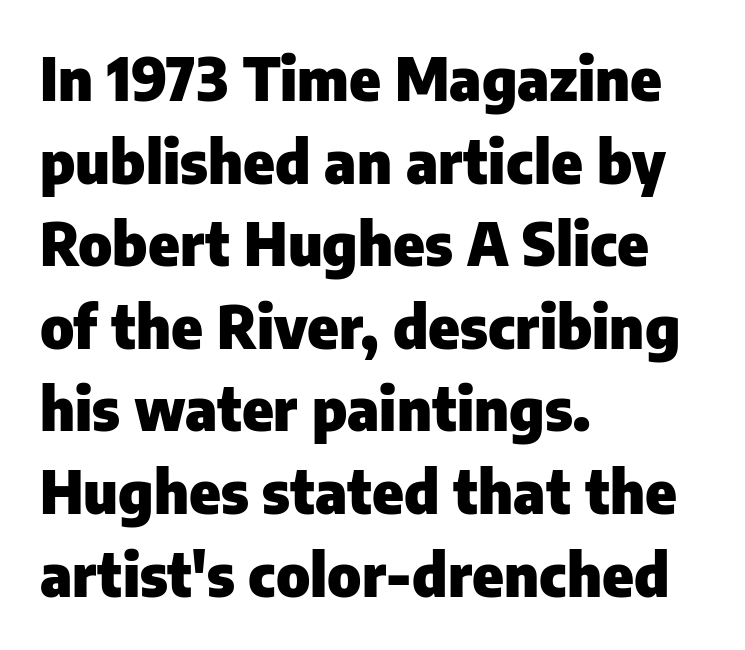
Think of a printed novel: that variable character pitch is what you see here. The space beneath each line is pristine and unruled. Caption: bold face, heavy strokes. You can tell from the bare stems that sans-serif type was used. Is there any slant? The stems are plumb. One glance says typical: line gaps are just what's usual.
